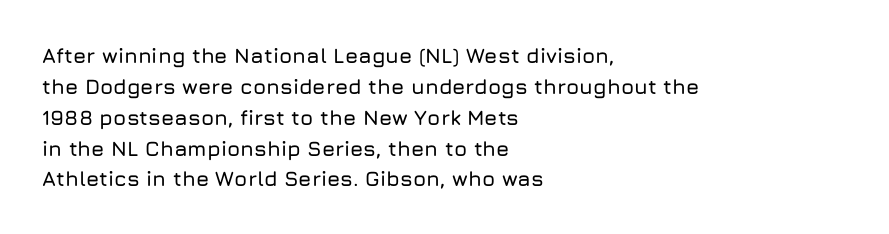
Q: Is the text italic (slanted)? A: No, it is upright.
Q: Is the text underlined? A: No.
Q: How is the paragraph aligned? A: Left-aligned.
Q: Is the spacing between letters normal or unusually wide? A: Normal.
Q: Is the spacing between lines tight, normal or loose? A: Normal.
